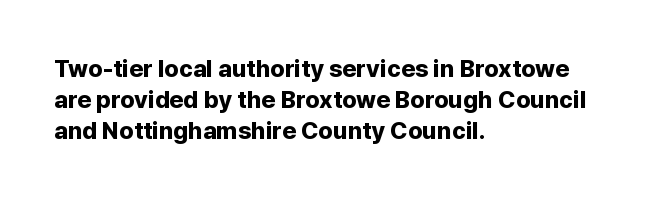
Every letter is thick-stroked: bold, no question. Line starts are locked; line ends wander. What's the leading like? Ordinary, nothing unusual. Glance below the letters and you will spot only blank space.
